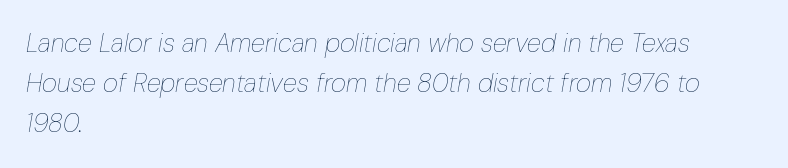
Q: Is the text bold? A: No.
Q: Is the text italic (slanted)? A: Yes, it leans right by about 10 degrees.
Q: Is the text underlined? A: No.
Q: How is the paragraph aligned? A: Left-aligned.
Q: Is the spacing between letters normal or unusually wide? A: Normal.
Q: Is the spacing between lines tight, normal or loose? A: Normal.
